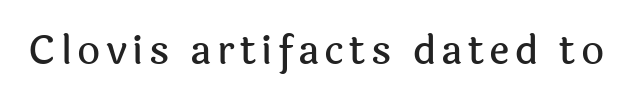
Lines of text with bare space underneath. Type style note: lacks serifs. You could not count columns in this text — the font is proportionally spaced. Tall strokes in this sample are plumb rather than angled.
